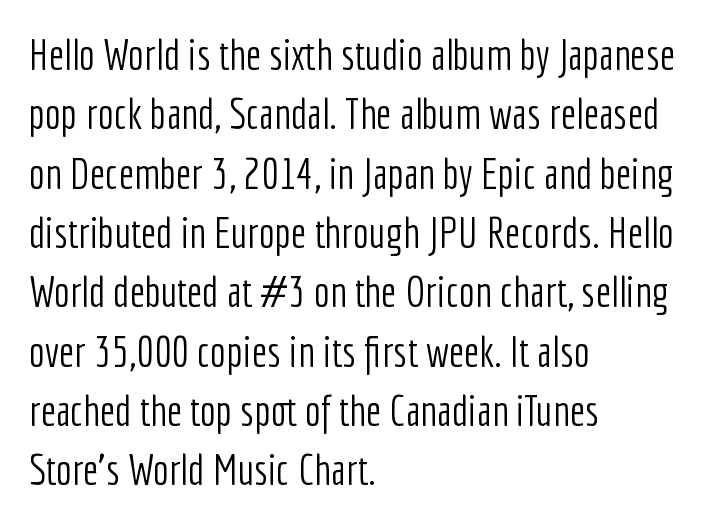
The rendering uses a moderate line-height, typical for paragraphs. This reads as an unemphasized weight, regular at the heaviest. Line starts are locked; line ends wander. Bare-footed words on every line. Ordinary non-slanted type is in use. How are the letters spaced? Ordinarily, with no added tracking.
